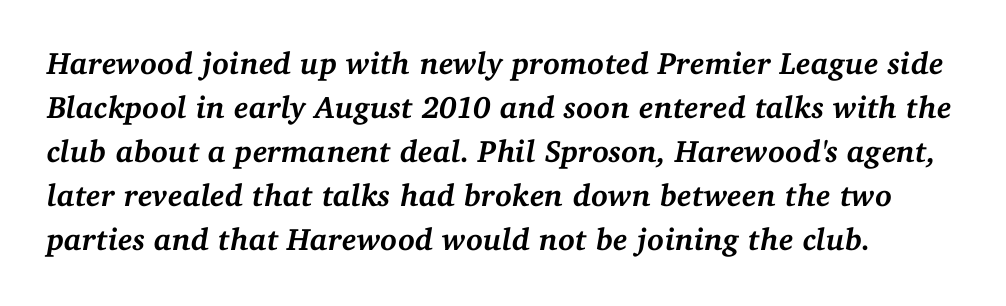
The image shows 31 px semibold serif type, italic (leaning right); set normal line spacing (1.42x), normal letter spacing, not underlined; medium stroke contrast and a medium x-height.
